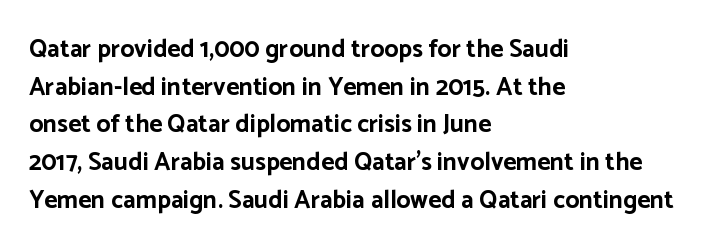
{"italic": "no", "bold": "yes", "underline": "no", "align": "left", "line_spacing": "normal", "line_spacing_ratio": 1.51, "letter_spacing": "normal", "letter_spacing_em": 0.0, "glyph_px": 25}
